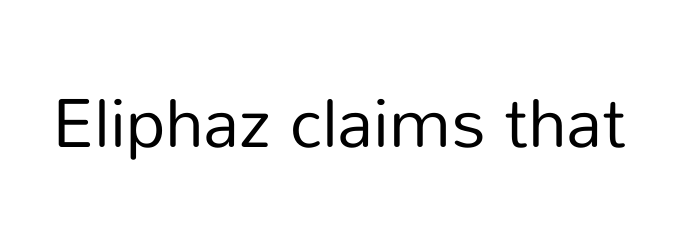
Q: Is the text bold? A: No.
Q: Is the text italic (slanted)? A: No, it is upright.
Q: Is the typeface a serif or a sans-serif typeface? A: Sans-serif.
Q: Is the text underlined? A: No.
Q: Is the spacing between letters normal or unusually wide? A: Normal.
Q: Width (condensed, normal, or wide)? A: Normal.
Q: Stroke contrast? A: Low.
Q: x-height? A: Medium.
Q: Monospaced? A: No.
